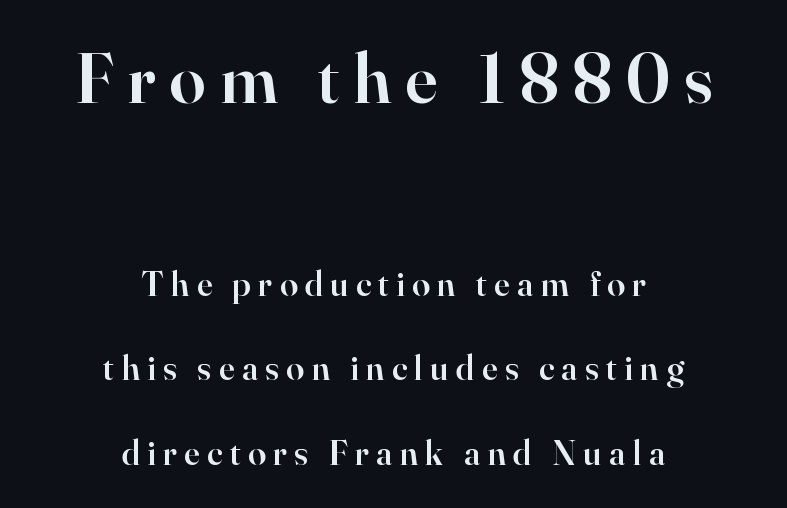
The font is running at a semibold setting, under full bold. This rendering uses center alignment, leaving both contours irregular but symmetric. If you measured baseline to baseline, you'd find a long distance. You could not count columns in this text — the font is proportionally spaced. Nope, not italic — everything's standing straight. The zone under the glyphs is completely vacant.
